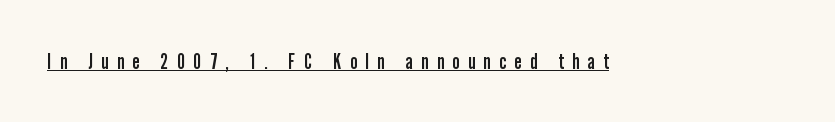
The passage shown is underscored from start to finish. Quick note: not italic, upright. On a weight scale, this lands at 450 or below. Short note: letters widely spaced.
